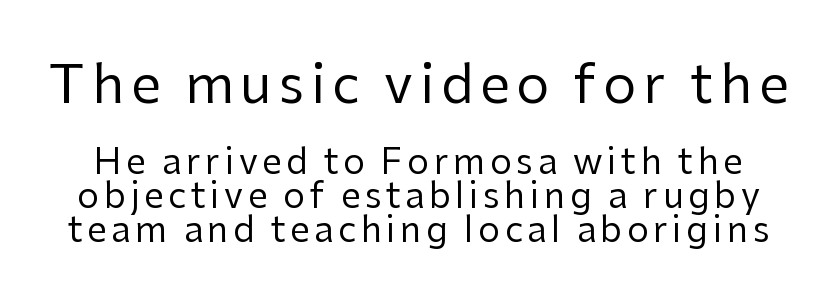
Q: Is the text bold? A: No.
Q: Is the text italic (slanted)? A: No, it is upright.
Q: Is the typeface a serif or a sans-serif typeface? A: Sans-serif.
Q: Is the text underlined? A: No.
Q: Is the spacing between lines tight, normal or loose? A: Tight.
Q: Which block of text is set in a larger size, the first (top) or the second (bottom)? A: The first (top) one.
Q: Width (condensed, normal, or wide)? A: Normal.
Q: Stroke contrast? A: Low.
Q: x-height? A: Medium.
Q: Monospaced? A: No.
